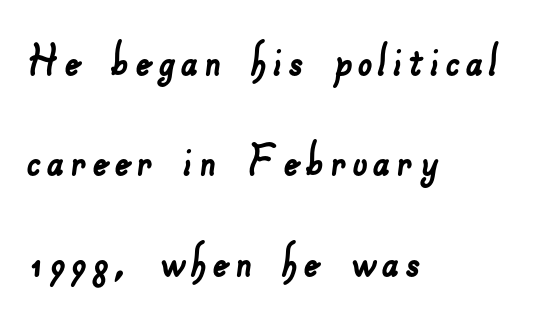
The image shows 52 px sans-serif type; set left-aligned, loose line spacing (1.93x), not underlined; low stroke contrast and a small x-height.
